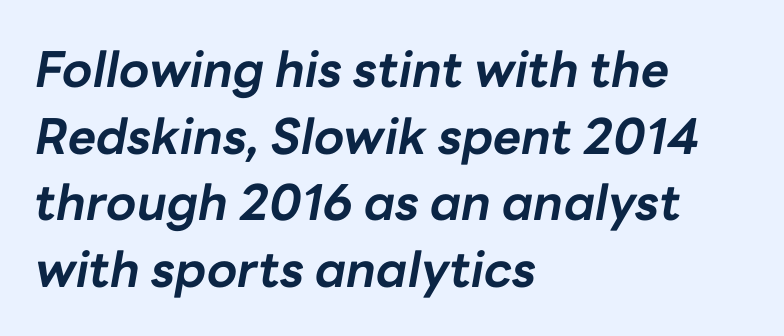
The image shows 49 px bold type, italic (leaning right); set left-aligned, normal line spacing (1.36x), normal letter spacing, not underlined; low stroke contrast and a medium x-height.
